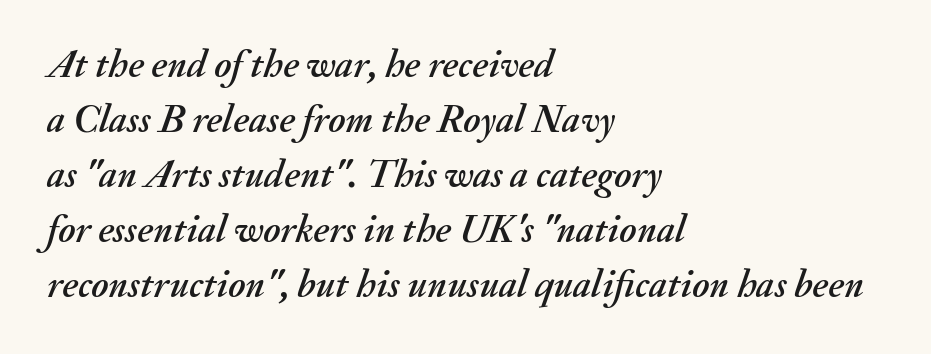
{"italic": "yes", "lean": "right", "slant_degrees": 20, "width": "normal", "stroke_contrast": "medium", "x_height": "small", "monospaced": "no", "underline": "no", "align": "left", "line_spacing": "normal", "line_spacing_ratio": 1.41, "letter_spacing": "normal", "letter_spacing_em": 0.0, "glyph_px": 39}
